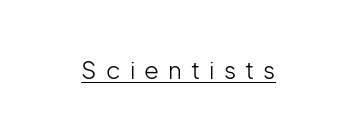
No letter is thick-stroked: the sample isn't bold. The passage shown has open, widely tracked lettering throughout. This sample uses an upright cut, with every glyph sitting square on the baseline. Emphasis is given by a line drawn under the lettering.
